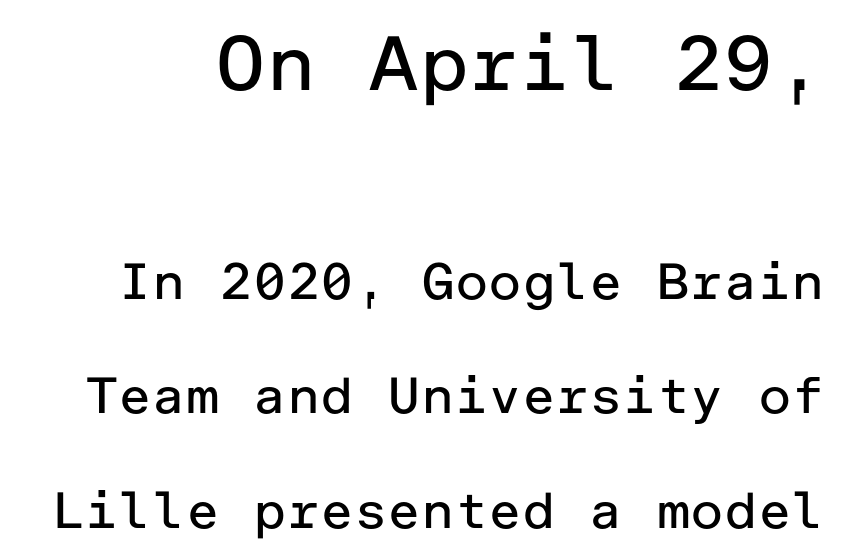
Q: Is the text bold? A: No.
Q: Is the text italic (slanted)? A: No, it is upright.
Q: Is the typeface a serif or a sans-serif typeface? A: Sans-serif.
Q: Is the text underlined? A: No.
Q: Is the spacing between letters normal or unusually wide? A: Normal.
Q: Is the spacing between lines tight, normal or loose? A: Loose.
Q: Which block of text is set in a larger size, the first (top) or the second (bottom)? A: The first (top) one.
Q: Width (condensed, normal, or wide)? A: Normal.
Q: Stroke contrast? A: Low.
Q: x-height? A: Medium.
